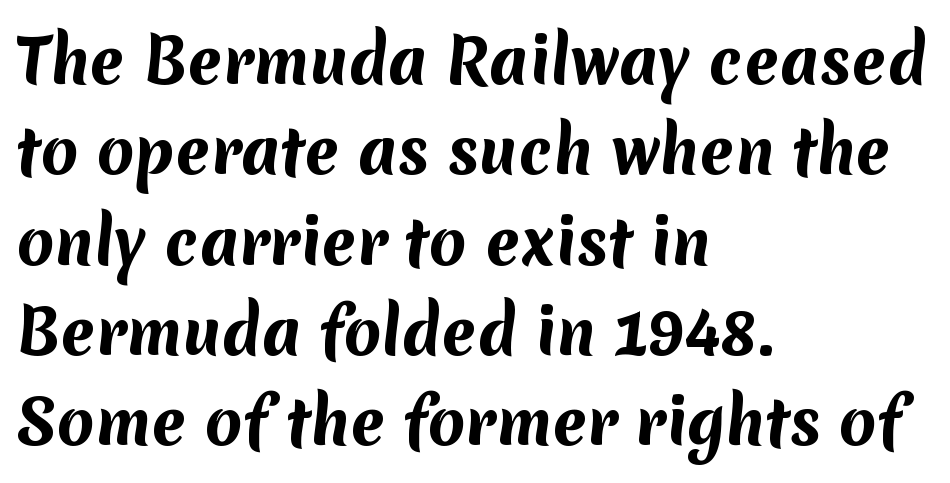
{"serif": "no", "bold": "yes", "weight": "bold", "width": "normal", "stroke_contrast": "medium", "x_height": "medium", "monospaced": "no", "underline": "no", "align": "left", "line_spacing": "normal", "line_spacing_ratio": 1.48, "letter_spacing": "normal", "letter_spacing_em": 0.0, "glyph_px": 61}
